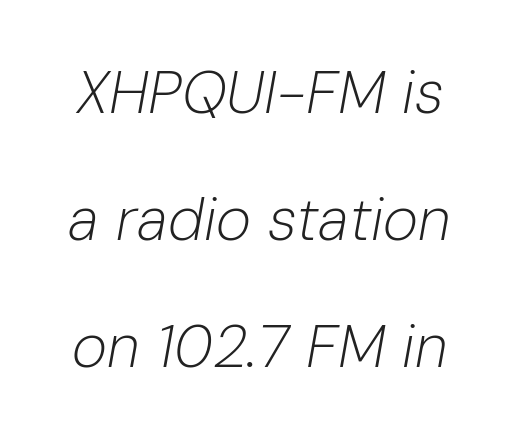
The image shows 60 px light type, italic (leaning right); set loose line spacing (2.12x), normal letter spacing, not underlined; low stroke contrast and a medium x-height.
